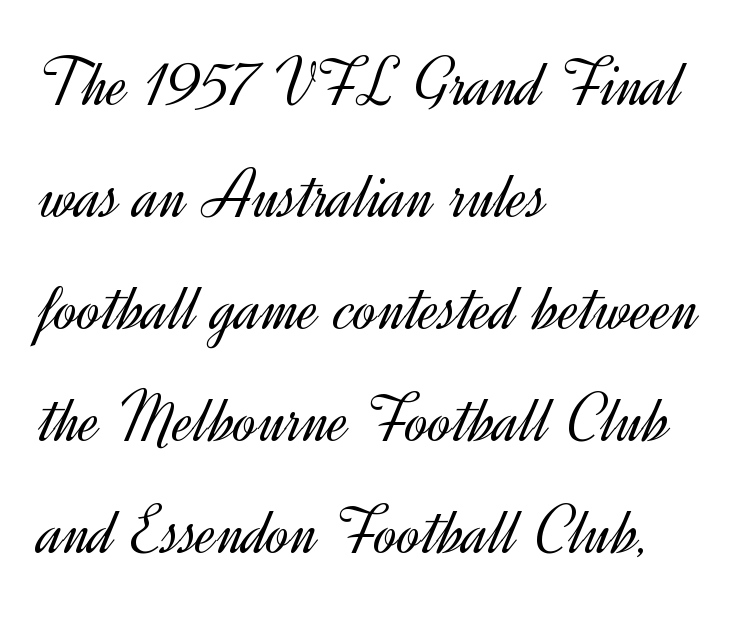
{"serif": "no", "bold": "no", "weight": "light", "width": "normal", "x_height": "small", "monospaced": "no", "underline": "no", "align": "left", "line_spacing": "normal", "line_spacing_ratio": 1.6, "letter_spacing": "normal", "letter_spacing_em": 0.0, "glyph_px": 70}
